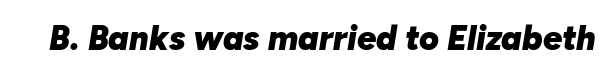
{"italic": "yes", "lean": "right", "slant_degrees": 10, "bold": "yes", "weight": "heavy", "width": "normal", "stroke_contrast": "low", "x_height": "medium", "monospaced": "no", "underline": "no", "letter_spacing": "normal", "letter_spacing_em": 0.0, "glyph_px": 34}
